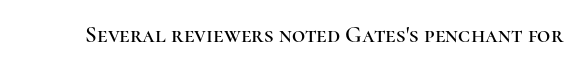
Q: Is the text italic (slanted)? A: No, it is upright.
Q: Is the text underlined? A: No.
Q: Is the spacing between letters normal or unusually wide? A: Normal.
